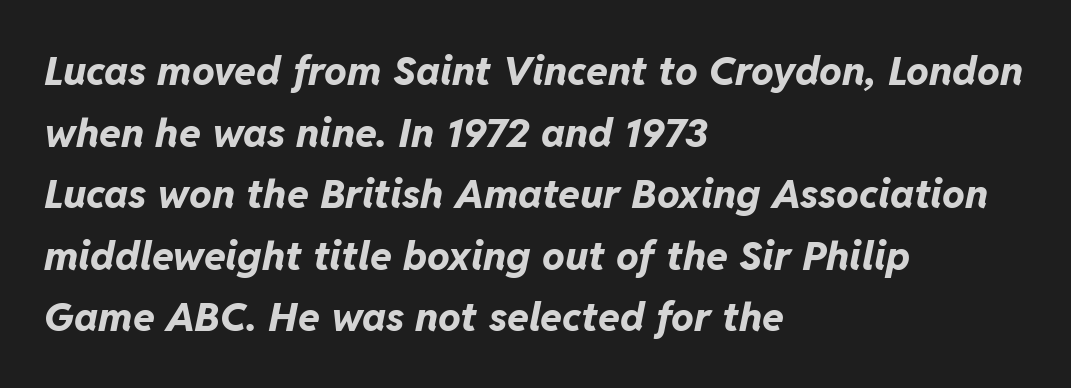
{"italic": "yes", "lean": "right", "slant_degrees": 11, "bold": "yes", "weight": "bold", "width": "normal", "stroke_contrast": "low", "x_height": "medium", "monospaced": "no", "underline": "no", "align": "left", "line_spacing": "normal", "line_spacing_ratio": 1.54, "letter_spacing": "normal", "letter_spacing_em": 0.0, "glyph_px": 40}
